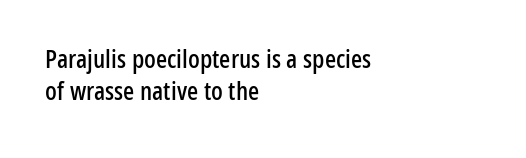
Standard letterfit; no display-style spreading of the glyphs. The string is rendered with underlining switched off. Compared with a centered layout, this one pins lines to the left instead. Vertical strokes here are truly vertical.
